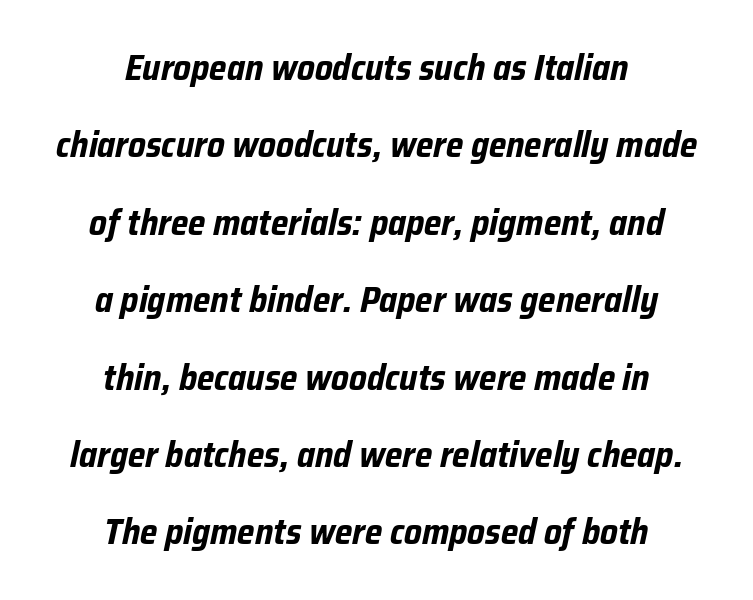
Q: Is the text bold? A: Yes.
Q: Is the text italic (slanted)? A: Yes, it leans right by about 12 degrees.
Q: Is the text underlined? A: No.
Q: How is the paragraph aligned? A: Centered.
Q: Is the spacing between letters normal or unusually wide? A: Normal.
Q: Is the spacing between lines tight, normal or loose? A: Loose.
Q: Width (condensed, normal, or wide)? A: Condensed.
Q: Stroke contrast? A: Low.
Q: x-height? A: Medium.
Q: Monospaced? A: No.
